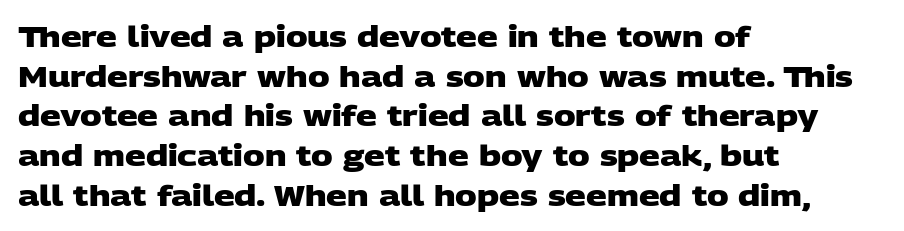
Q: Is the text bold? A: Yes.
Q: Is the typeface a serif or a sans-serif typeface? A: Sans-serif.
Q: Is the text underlined? A: No.
Q: How is the paragraph aligned? A: Left-aligned.
Q: Is the spacing between letters normal or unusually wide? A: Normal.
Q: Is the spacing between lines tight, normal or loose? A: Normal.
Q: Width (condensed, normal, or wide)? A: Wide.
Q: Stroke contrast? A: Low.
Q: x-height? A: Large.
Q: Monospaced? A: No.
